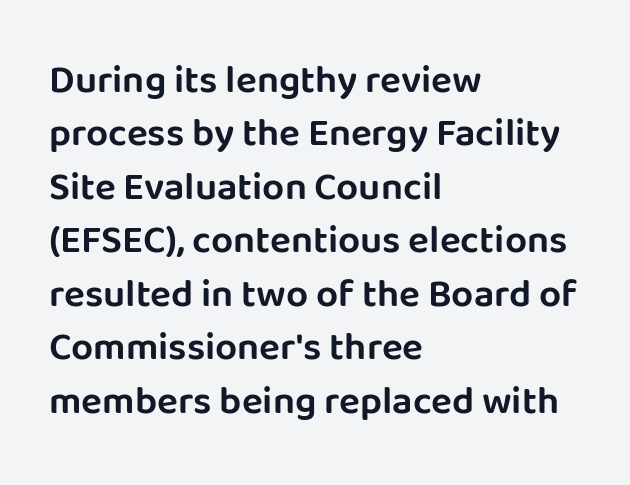
The image shows 39 px sans-serif type, upright; set left-aligned, normal line spacing (1.37x), normal letter spacing, not underlined; low stroke contrast and a large x-height.
